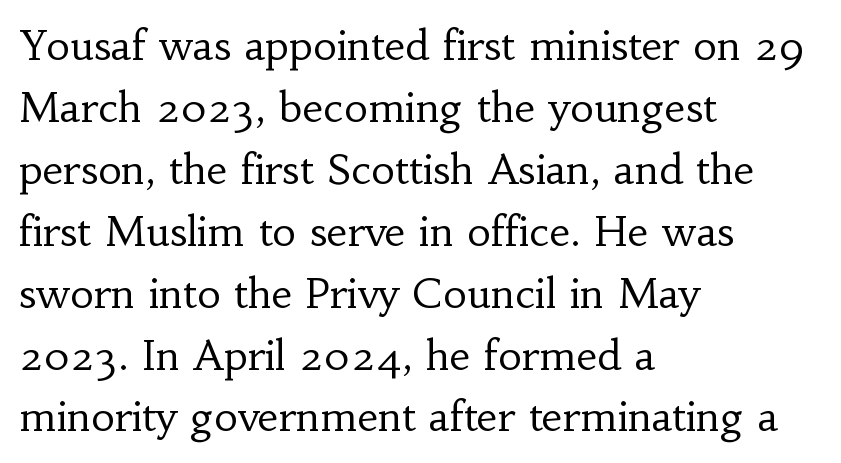
In terms of letterform style, serifs are clearly present. Does the leading feel generous? No, just average. The cut favours lightness, reaching ordinary text weight at its darkest. Check the space under the baseline: it is left empty. Inter-character spacing is left at the font's built-in metrics.
